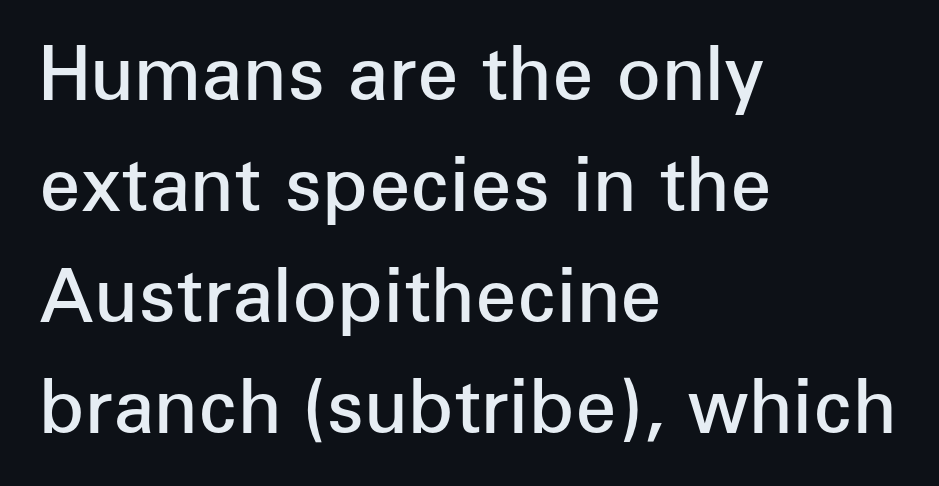
The image shows 74 px semibold sans-serif type, upright; set left-aligned, normal line spacing (1.5x), normal letter spacing, not underlined; low stroke contrast and a medium x-height.
